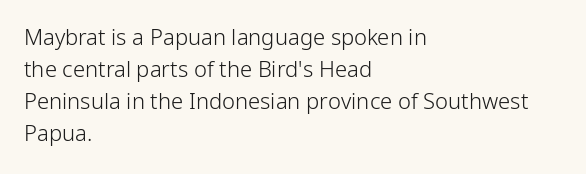
This sample uses an upright cut, with every glyph sitting square on the baseline. Check the space under the baseline: it is left empty. These lines are set flush left with a ragged right edge. Weight: not bold — regular or lighter.
